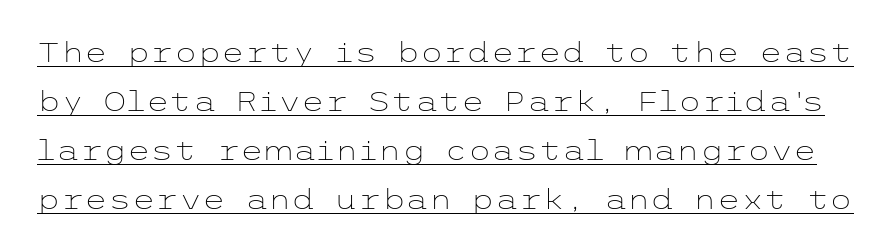
The letters stand upright; this is a roman face. This sample uses plain, unmodified letter spacing. Descenders here cross a horizontal rule under the line. Ink coverage per letter is moderate at most.
